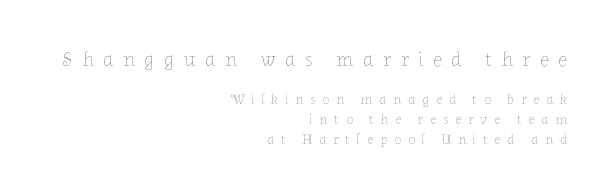
Q: Is the text bold? A: No.
Q: Is the text italic (slanted)? A: No, it is upright.
Q: Is the text underlined? A: No.
Q: How is the paragraph aligned? A: Right-aligned.
Q: Is the spacing between letters normal or unusually wide? A: Unusually wide.
Q: Is the spacing between lines tight, normal or loose? A: Normal.
Q: Which block of text is set in a larger size, the first (top) or the second (bottom)? A: The first (top) one.
